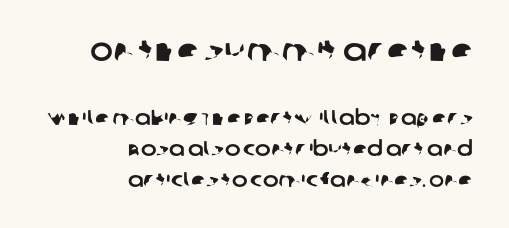
Q: Is the typeface a serif or a sans-serif typeface? A: Sans-serif.
Q: Is the text underlined? A: No.
Q: How is the paragraph aligned? A: Right-aligned.
Q: Is the spacing between letters normal or unusually wide? A: Normal.
Q: Is the spacing between lines tight, normal or loose? A: Normal.
Q: Which block of text is set in a larger size, the first (top) or the second (bottom)? A: The first (top) one.
Q: Width (condensed, normal, or wide)? A: Normal.
Q: Stroke contrast? A: Low.
Q: x-height? A: Large.
Q: Monospaced? A: No.
